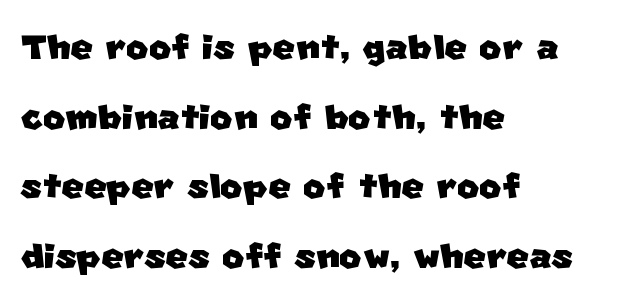
{"serif": "no", "width": "normal", "stroke_contrast": "low", "x_height": "large", "monospaced": "no", "underline": "no", "align": "left", "line_spacing": "normal", "line_spacing_ratio": 1.45, "letter_spacing": "normal", "letter_spacing_em": 0.0, "glyph_px": 48}
